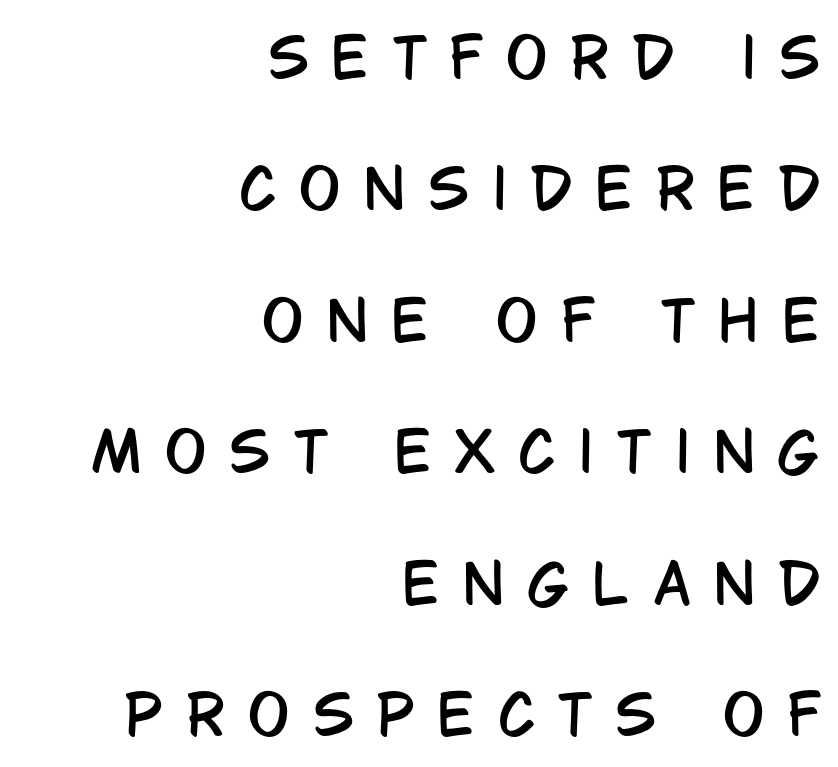
The paragraph shown leans on its right margin. This rendering employs a face without finishing strokes, i.e., a sans-serif. These lines are rendered in a variable-pitch font. Ascenders rise straight up at ninety degrees. The passage shown stacks its lines with a broad gap.
